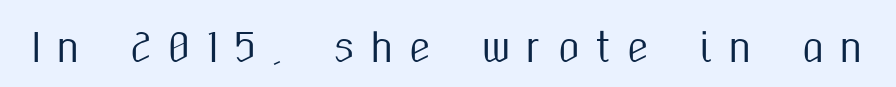
Q: Is the text italic (slanted)? A: No, it is upright.
Q: Is the typeface a serif or a sans-serif typeface? A: Sans-serif.
Q: Is the text underlined? A: No.
Q: Is the spacing between letters normal or unusually wide? A: Unusually wide.
Q: Width (condensed, normal, or wide)? A: Condensed.
Q: Stroke contrast? A: Medium.
Q: x-height? A: Medium.
Q: Monospaced? A: No.
